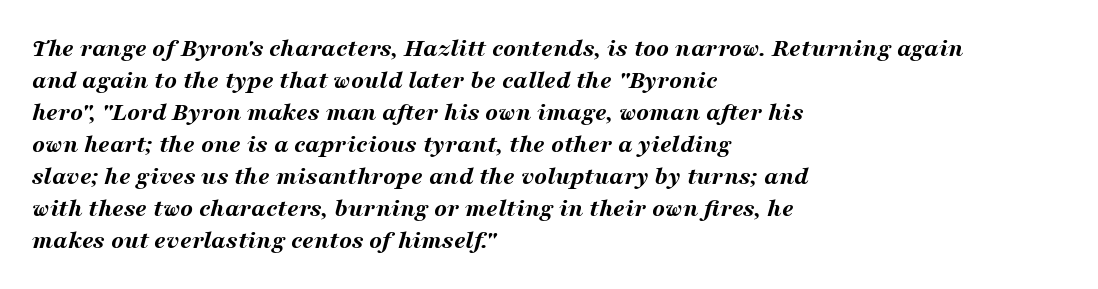
The image shows 26 px bold type, italic (leaning right); set left-aligned, line spacing 1.23x, normal letter spacing, not underlined.
